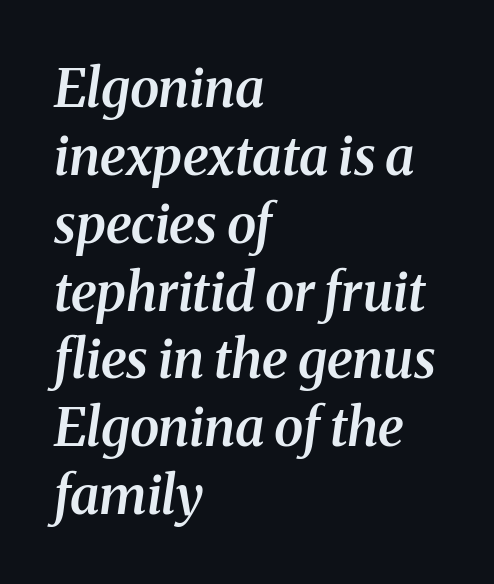
Q: Is the text bold? A: Semi-bold.
Q: Is the text italic (slanted)? A: Yes, it leans right by about 8 degrees.
Q: Is the typeface a serif or a sans-serif typeface? A: Serif.
Q: Is the text underlined? A: No.
Q: How is the paragraph aligned? A: Left-aligned.
Q: Is the spacing between letters normal or unusually wide? A: Normal.
Q: Is the spacing between lines tight, normal or loose? A: Normal.
Q: Width (condensed, normal, or wide)? A: Normal.
Q: Stroke contrast? A: Medium.
Q: x-height? A: Medium.
Q: Monospaced? A: No.
